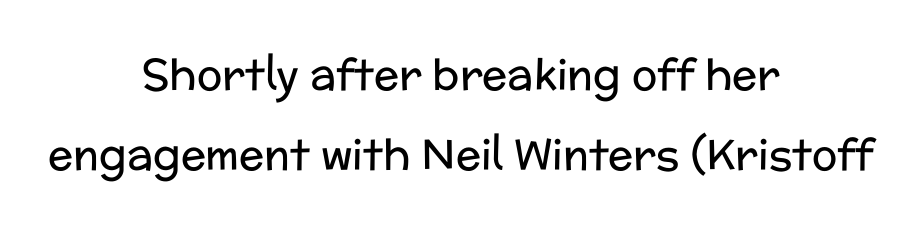
Q: Is the text bold? A: No.
Q: Is the text italic (slanted)? A: No, it is upright.
Q: Is the typeface a serif or a sans-serif typeface? A: Sans-serif.
Q: Is the text underlined? A: No.
Q: How is the paragraph aligned? A: Centered.
Q: Is the spacing between letters normal or unusually wide? A: Normal.
Q: Is the spacing between lines tight, normal or loose? A: Loose.
Q: Width (condensed, normal, or wide)? A: Normal.
Q: Stroke contrast? A: Low.
Q: x-height? A: Medium.
Q: Monospaced? A: No.
